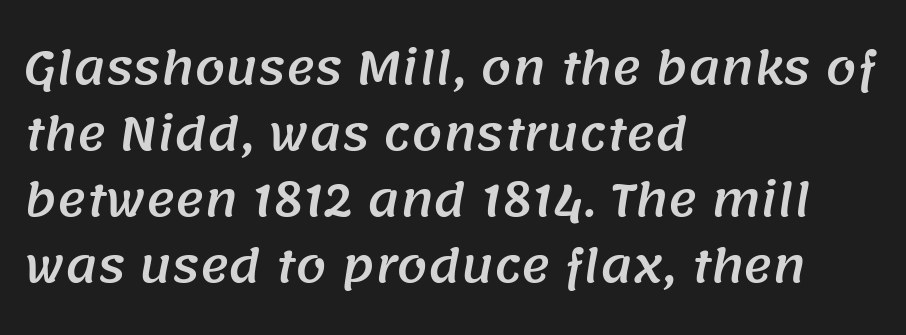
{"serif": "no", "width": "normal", "stroke_contrast": "medium", "x_height": "large", "monospaced": "no", "underline": "no", "align": "left", "line_spacing": "normal", "line_spacing_ratio": 1.5, "letter_spacing": "normal", "letter_spacing_em": 0.0, "glyph_px": 44}
